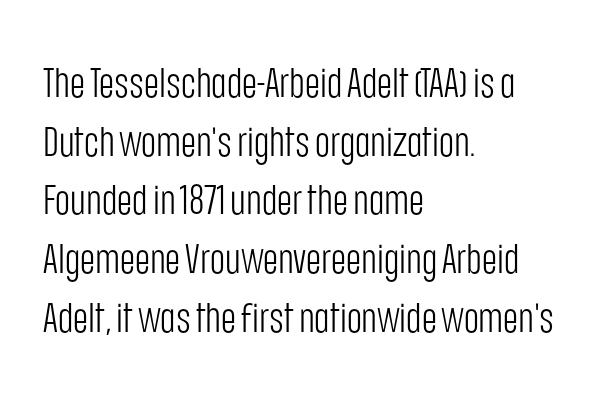
{"serif": "no", "italic": "no", "bold": "no", "weight": "light", "width": "condensed", "stroke_contrast": "low", "x_height": "large", "monospaced": "no", "underline": "no", "align": "left", "line_spacing": "normal", "line_spacing_ratio": 1.43, "letter_spacing": "normal", "letter_spacing_em": 0.0, "glyph_px": 41}
